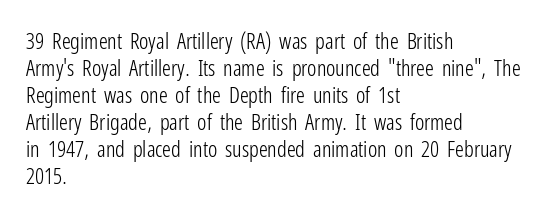
Q: Is the text bold? A: No.
Q: Is the text italic (slanted)? A: No, it is upright.
Q: Is the text underlined? A: No.
Q: How is the paragraph aligned? A: Left-aligned.
Q: Is the spacing between letters normal or unusually wide? A: Normal.
